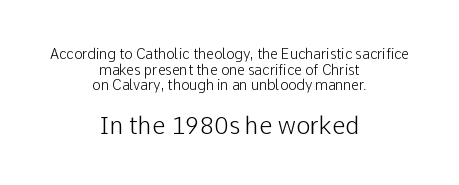
The image shows 24 px text type, upright; set centered, tight line spacing (1.11x), normal letter spacing, not underlined; the second (bottom) block is 1.71x larger.
